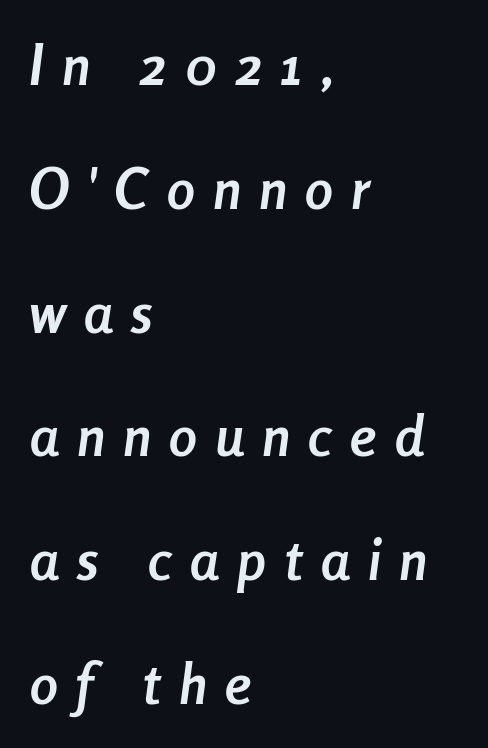
This sample is left-justified, so line endings fall wherever the words run out. Rendered with sloped, italic letterforms. Summary of vertical rhythm: relaxed, with wide interline spacing. A bare baseline throughout the passage. The letters are bold, with thick, heavy strokes. Caption: expanded tracking, letters set apart.
